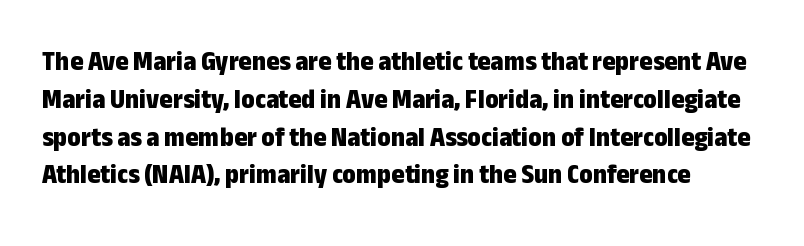
The image shows 28 px bold, condensed sans-serif type, upright; set normal line spacing (1.35x), normal letter spacing, not underlined; low stroke contrast and a medium x-height.
